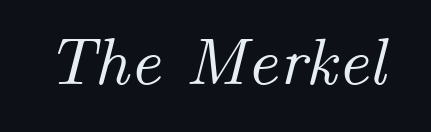
The image shows 68 px text type, italic (leaning right); set normal letter spacing, not underlined; medium stroke contrast and a small x-height.
